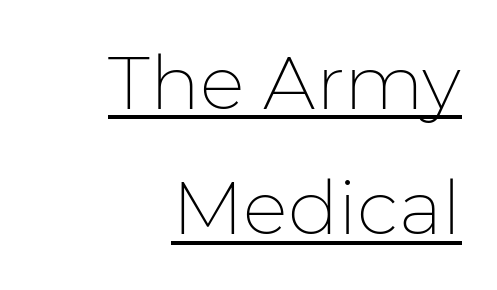
{"serif": "no", "italic": "no", "bold": "no", "weight": "thin", "width": "normal", "stroke_contrast": "low", "x_height": "medium", "monospaced": "no", "underline": "yes", "align": "right", "line_spacing": "normal", "line_spacing_ratio": 1.67, "letter_spacing": "normal", "letter_spacing_em": 0.0, "glyph_px": 75}
